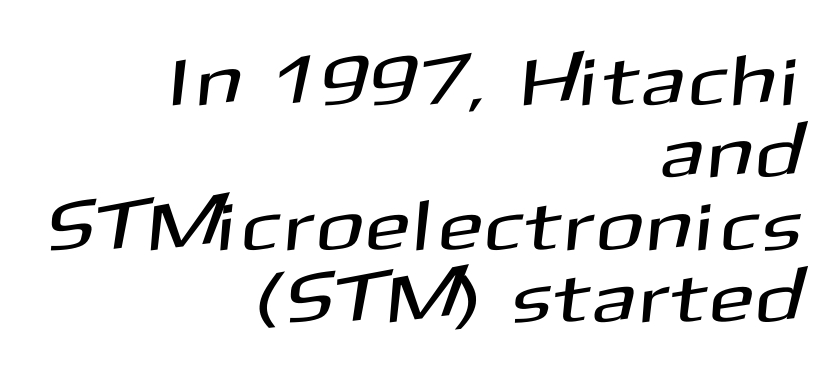
The face used here is proportionally spaced, like ordinary book or web type. Beneath every word, the page is bare. Does the copy run flush right? Yes — the right margin is perfectly even. Each letter's strokes conclude bluntly, with no projecting serifs. Leading is clearly below the norm, producing a dense column.
